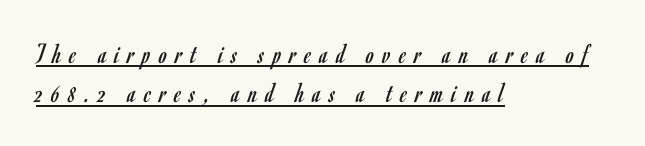
The image shows 29 px regular-weight, condensed sans-serif type; set left-aligned, normal line spacing (1.36x), unusually wide letter spacing (+0.29 em), underlined; low stroke contrast and a small x-height.
